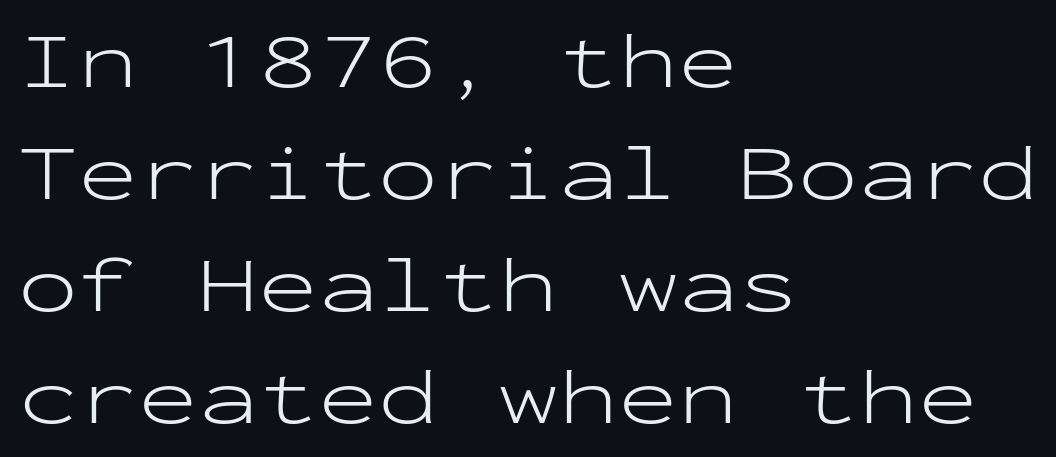
Quick note: underline off. Notice how descenders clear the ascenders below comfortably — that's standard leading. The typeface has the unassuming heft of standard copy or less. Layout note: lines flush left. Posture: vertical.
